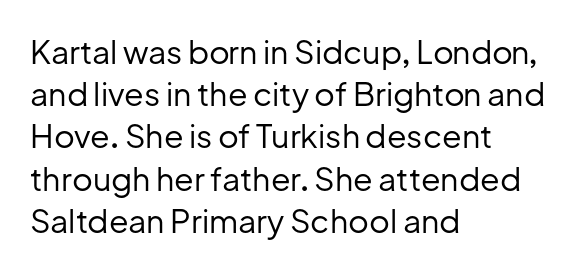
Looks like regular typesetting: each glyph gets only the width it needs. The compositor pushed each line to the left boundary. Nope, no serifs anywhere on these letters. This rendering features lettering with no underline.
